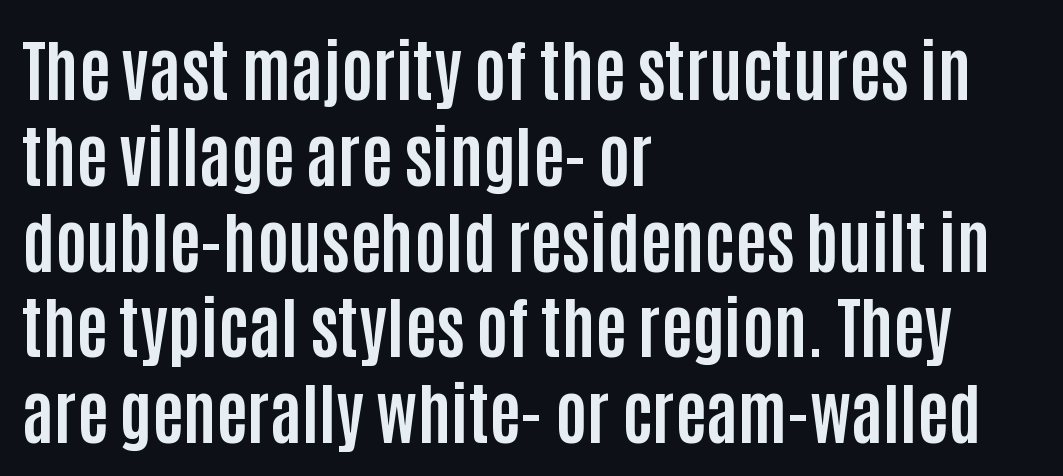
The face used here is rendered with its standard letterfit. Does the copy run flush right? No — it runs flush left. If you measured baseline to baseline, you'd find a middling distance. The type sits square on the baseline with zero lean. A typesetter would label this face a sans. Spacing verdict: proportional, widths tailored to each character.
